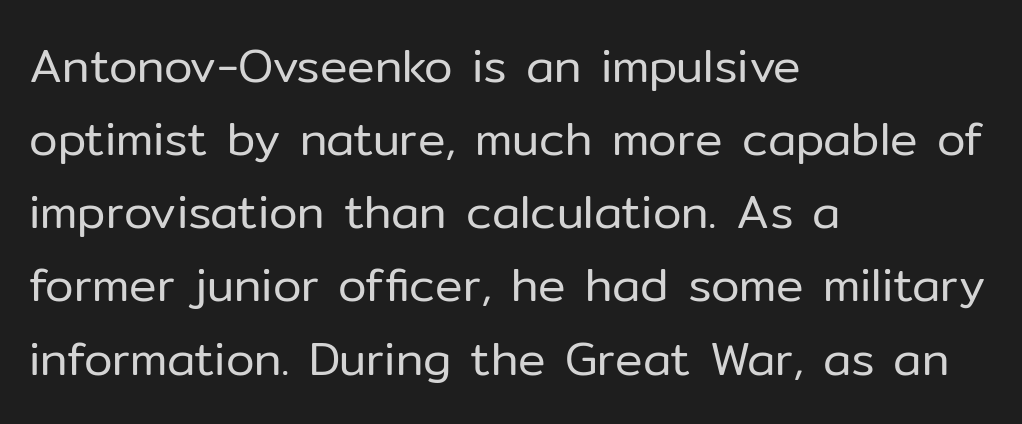
The paragraph has a hard left edge and a soft right edge. Summary of weight: not heavy and not bold. Is this a fixed-width face? No — the glyphs have proportional, varying widths. A roman cut, with each character standing at attention. Regular leading. Honestly, the letter spacing is just normal — you wouldn't notice it.
